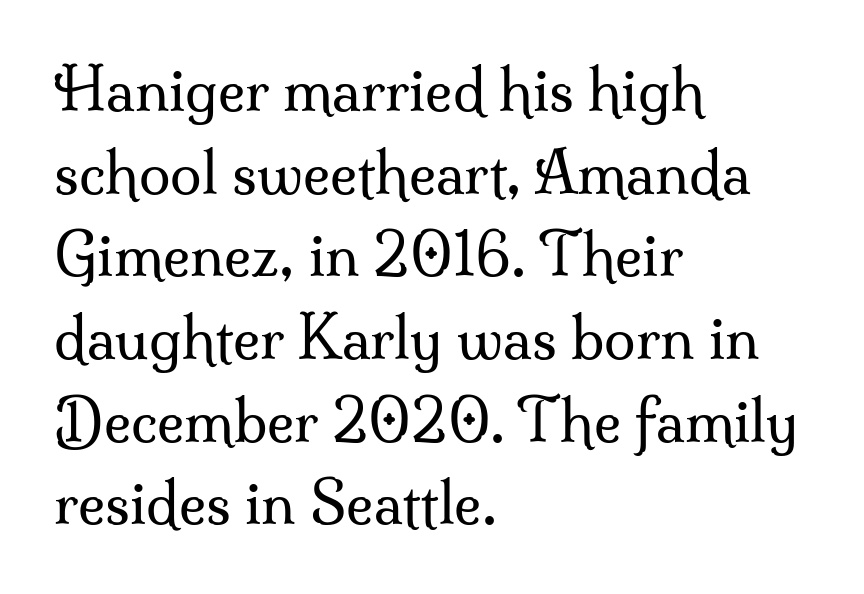
The image shows 57 px regular-weight serif type, upright; set left-aligned, normal line spacing (1.45x), normal letter spacing, not underlined; medium stroke contrast and a small x-height.
